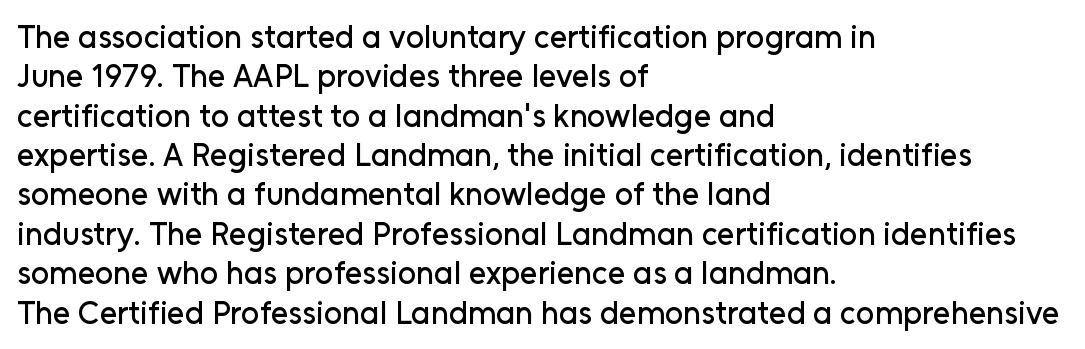
Observe the absence of serifs on each vertical stroke in this sample. Look at the tracking — it's just the regular setting, nothing added. Proportional: the letters do not fall into vertical columns. Underlining? Definitely not there. Caption: multi-line text, flush left, ragged right. Style check: upright.
